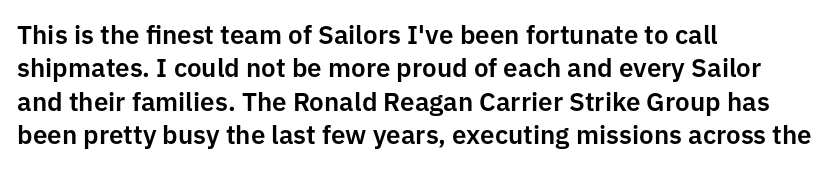
{"italic": "no", "underline": "no", "align": "left", "line_spacing": "normal", "line_spacing_ratio": 1.28, "letter_spacing": "normal", "letter_spacing_em": 0.0, "glyph_px": 26}
